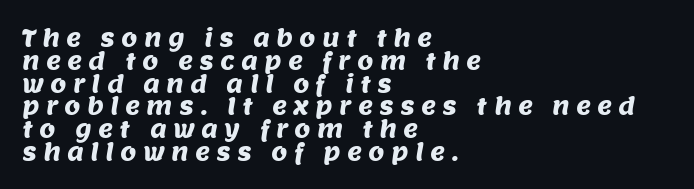
{"underline": "no", "align": "left", "line_spacing": "tight", "line_spacing_ratio": 0.99, "letter_spacing": "wide", "letter_spacing_em": 0.27, "glyph_px": 23}
